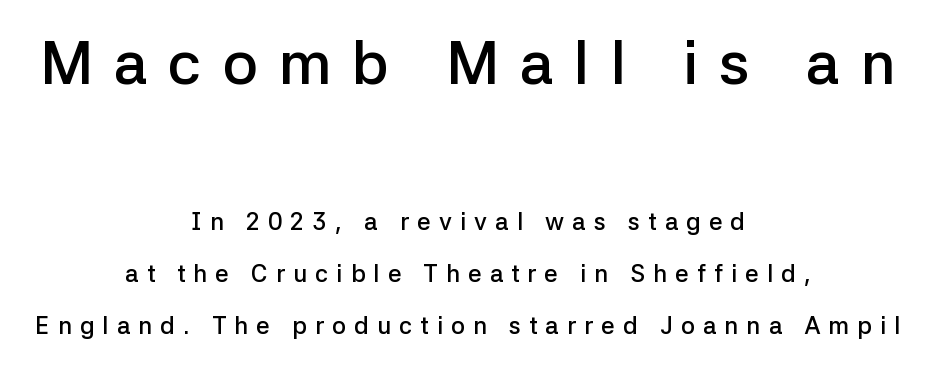
The image shows 61 px semibold sans-serif type, upright; set centered, loose line spacing (2.18x), unusually wide letter spacing (+0.34 em), not underlined; the first (top) block is 2.54x larger; low stroke contrast and a medium x-height.
